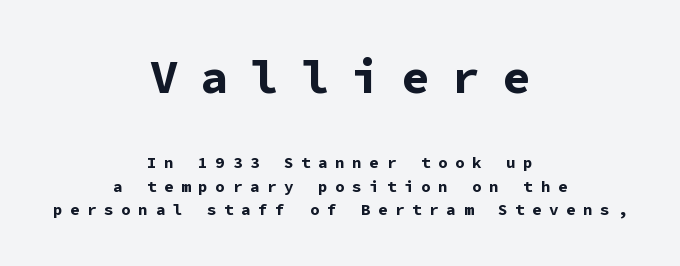
Q: Is the text bold? A: Yes.
Q: Is the text italic (slanted)? A: No, it is upright.
Q: Is the typeface a serif or a sans-serif typeface? A: Sans-serif.
Q: Is the text underlined? A: No.
Q: How is the paragraph aligned? A: Centered.
Q: Is the spacing between letters normal or unusually wide? A: Unusually wide.
Q: Is the spacing between lines tight, normal or loose? A: Normal.
Q: Which block of text is set in a larger size, the first (top) or the second (bottom)? A: The first (top) one.
Q: Width (condensed, normal, or wide)? A: Normal.
Q: Stroke contrast? A: Low.
Q: x-height? A: Medium.
Q: Monospaced? A: Yes.
